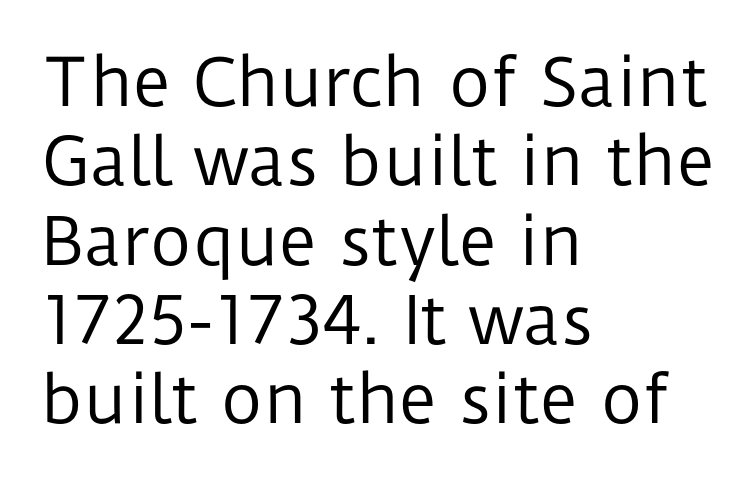
The image shows 65 px regular-weight sans-serif type, upright; set left-aligned, line spacing 1.22x, normal letter spacing, not underlined; low stroke contrast and a medium x-height.
